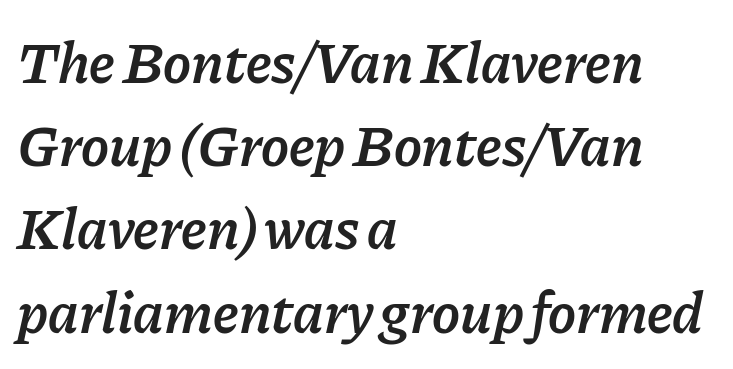
{"italic": "yes", "lean": "right", "slant_degrees": 11, "bold": "semi", "weight": "semibold", "width": "normal", "stroke_contrast": "low", "x_height": "medium", "monospaced": "no", "underline": "no", "align": "left", "line_spacing": "normal", "line_spacing_ratio": 1.41, "letter_spacing": "normal", "letter_spacing_em": 0.0, "glyph_px": 59}
